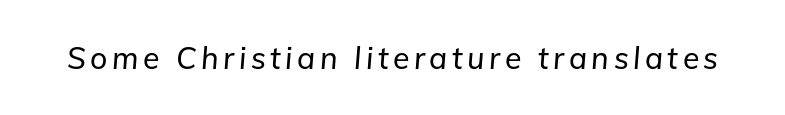
The image shows 30 px text type, italic (leaning right); set not underlined; low stroke contrast and a medium x-height.
